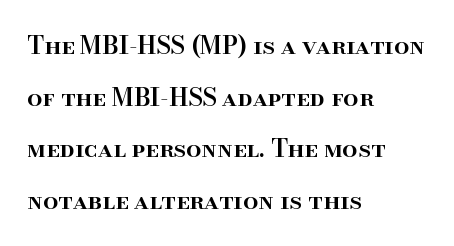
Posture: vertical. These lines are set flush left with a ragged right edge. Is the letter spacing exaggerated? No — it looks like the ordinary default. Heft: intermediate — a semibold. Quick note: interline space is abundant. Descender tails drop into unmarked territory.
